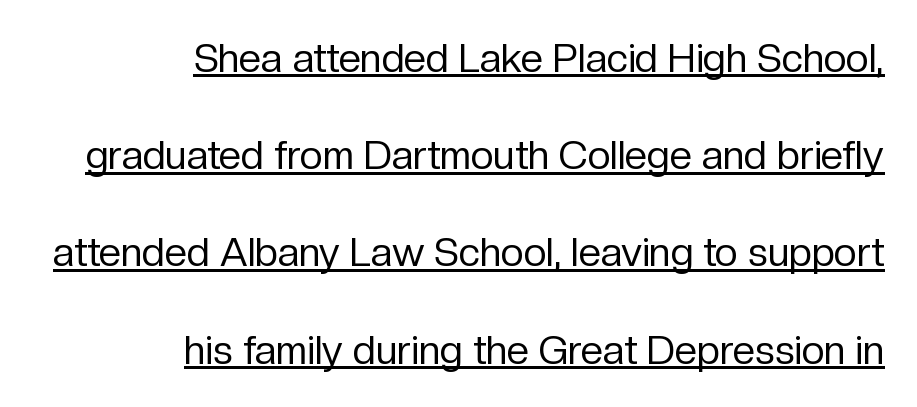
Here the glyphs are tracked normally, forming tight word shapes. Spacing verdict: proportional, widths tailored to each character. If you drew a ruler down the right edge, every line would touch it. Is there much room between lines? Yes — plenty of vertical air separates them. Quick note: underline on. Serif or sans? Sans — the stroke terminals are bare.
